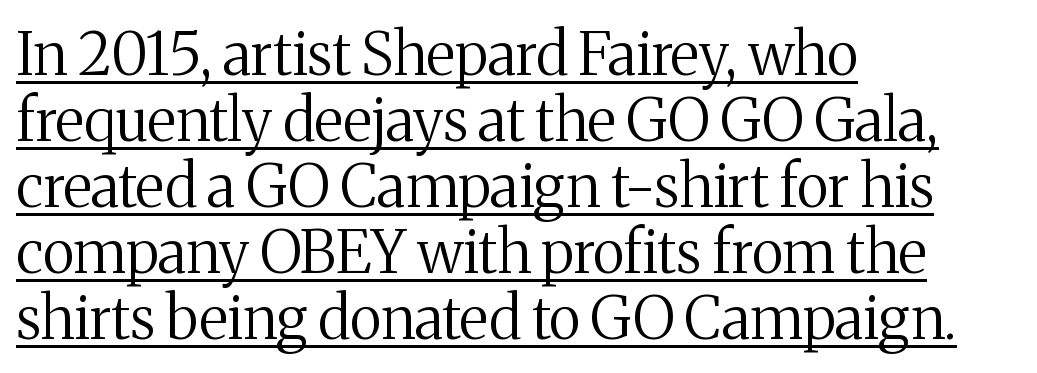
Q: Is the text bold? A: No.
Q: Is the text italic (slanted)? A: No, it is upright.
Q: Is the typeface a serif or a sans-serif typeface? A: Serif.
Q: Is the text underlined? A: Yes.
Q: How is the paragraph aligned? A: Left-aligned.
Q: Is the spacing between letters normal or unusually wide? A: Normal.
Q: Is the spacing between lines tight, normal or loose? A: Tight.
Q: Width (condensed, normal, or wide)? A: Normal.
Q: Stroke contrast? A: Medium.
Q: x-height? A: Medium.
Q: Monospaced? A: No.
